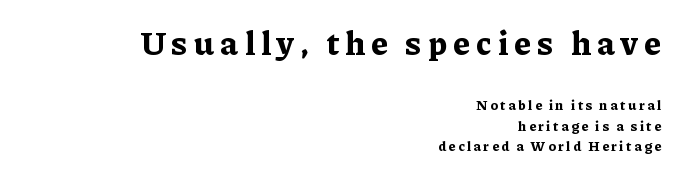
{"serif": "yes", "italic": "no", "bold": "yes", "weight": "bold", "width": "normal", "stroke_contrast": "low", "x_height": "medium", "monospaced": "no", "underline": "no", "align": "right", "line_spacing": "normal", "line_spacing_ratio": 1.47, "larger_block": "first", "size_ratio": 2.43, "glyph_px": 34}
